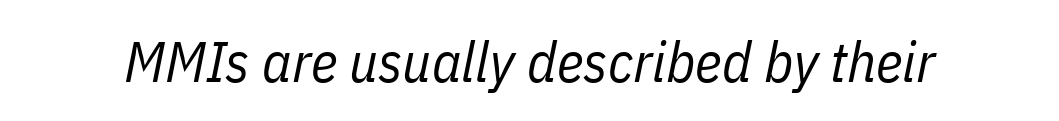
The image shows 57 px regular-weight, condensed type, italic (leaning right); set normal letter spacing, not underlined; low stroke contrast and a medium x-height.
